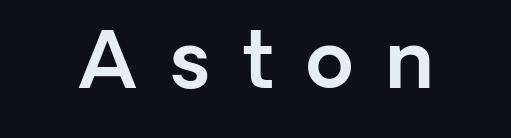
{"serif": "no", "italic": "no", "width": "normal", "x_height": "medium", "monospaced": "no", "underline": "no", "letter_spacing": "wide", "letter_spacing_em": 0.42, "glyph_px": 77}
